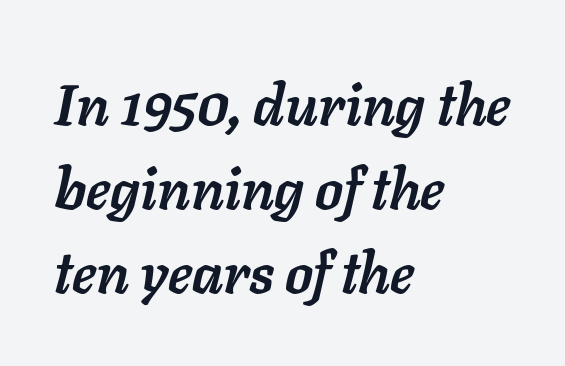
{"italic": "yes", "lean": "right", "slant_degrees": 11, "bold": "yes", "weight": "semibold", "width": "normal", "stroke_contrast": "low", "x_height": "medium", "monospaced": "no", "underline": "no", "align": "left", "line_spacing": "normal", "line_spacing_ratio": 1.47, "letter_spacing": "normal", "letter_spacing_em": 0.0, "glyph_px": 57}
